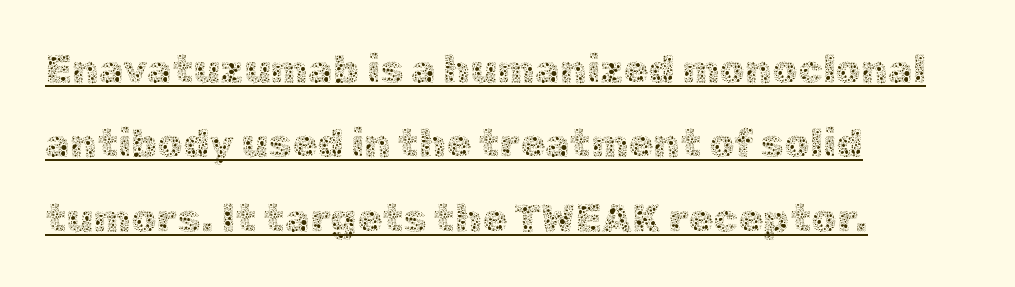
{"italic": "no", "bold": "no", "weight": "thin", "width": "normal", "x_height": "medium", "monospaced": "no", "underline": "yes", "align": "left", "line_spacing_ratio": 1.86, "letter_spacing": "normal", "letter_spacing_em": 0.0, "glyph_px": 40}
